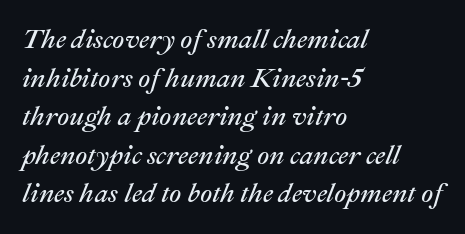
The image shows 27 px text type, italic (leaning right); set left-aligned, normal line spacing (1.43x), normal letter spacing, not underlined.
